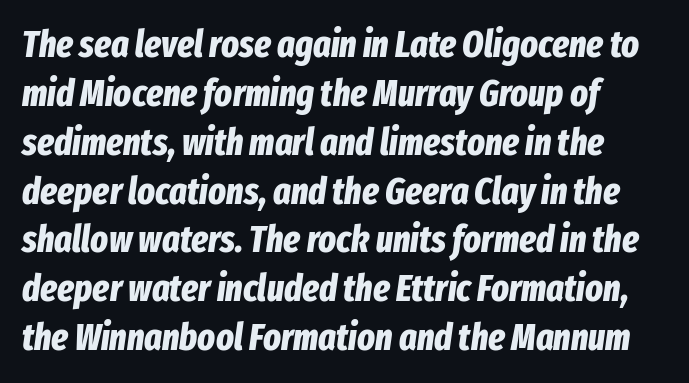
The image shows 37 px bold, condensed type, italic (leaning right); set left-aligned, normal line spacing (1.32x), normal letter spacing, not underlined; low stroke contrast and a medium x-height.
